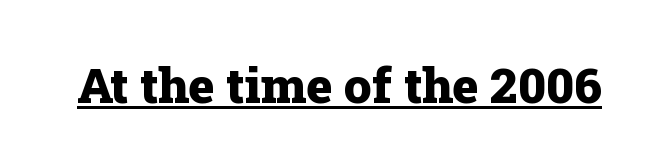
Q: Is the text bold? A: Yes.
Q: Is the text italic (slanted)? A: No, it is upright.
Q: Is the typeface a serif or a sans-serif typeface? A: Serif.
Q: Is the text underlined? A: Yes.
Q: Is the spacing between letters normal or unusually wide? A: Normal.
Q: Width (condensed, normal, or wide)? A: Normal.
Q: Stroke contrast? A: Low.
Q: x-height? A: Medium.
Q: Monospaced? A: No.
